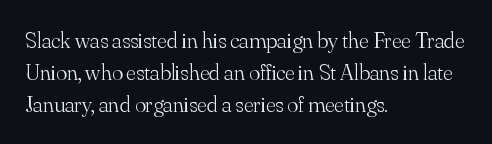
{"italic": "no", "bold": "no", "underline": "no", "align": "left", "line_spacing": "normal", "line_spacing_ratio": 1.4, "letter_spacing": "normal", "letter_spacing_em": 0.0, "glyph_px": 23}
